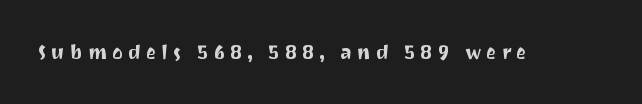
{"italic": "no", "underline": "no", "letter_spacing": "wide", "letter_spacing_em": 0.24, "glyph_px": 20}
